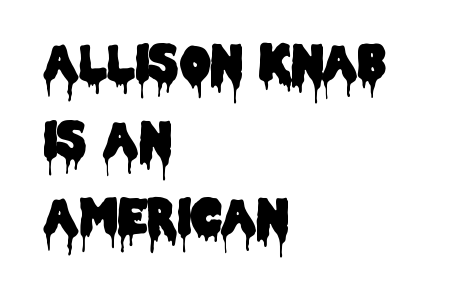
The image shows 48 px condensed sans-serif type, upright; set left-aligned, normal line spacing (1.6x), normal letter spacing, not underlined; low stroke contrast and a large x-height.
